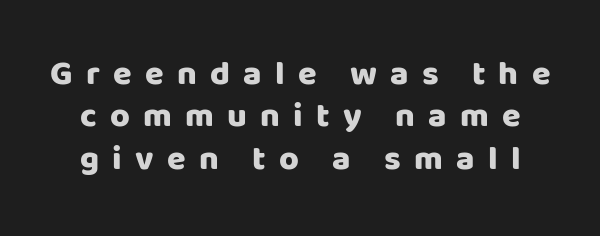
Letterform terminals end flat and unadorned throughout the passage. Note the varied advance widths — an 'i' is clearly narrower than an 'm'. Beneath every word, the page is bare. Is the type bold? Yes — the strokes are clearly thick and heavy.
